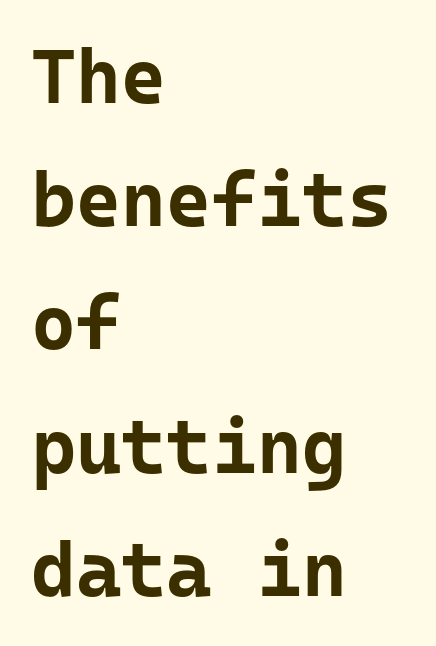
Ascenders rise straight up at ninety degrees. Is this a sans? Yes — the strokes have no serifs. Reading down the block, your eye returns to a fixed left position each line. Look at the tracking — it's just the regular setting, nothing added.
